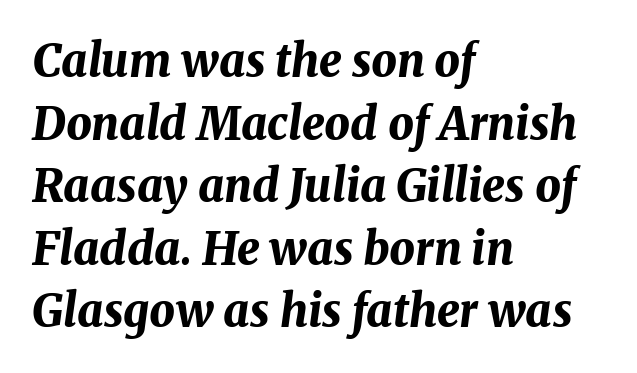
Q: Is the text bold? A: Yes.
Q: Is the text italic (slanted)? A: Yes, it leans right by about 8 degrees.
Q: Is the text underlined? A: No.
Q: How is the paragraph aligned? A: Left-aligned.
Q: Is the spacing between letters normal or unusually wide? A: Normal.
Q: Is the spacing between lines tight, normal or loose? A: Normal.
Q: Width (condensed, normal, or wide)? A: Normal.
Q: Stroke contrast? A: Medium.
Q: x-height? A: Medium.
Q: Monospaced? A: No.
